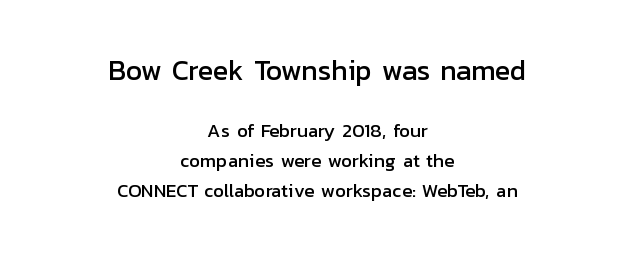
The image shows 28 px sans-serif type, upright; set centered, normal line spacing (1.58x), normal letter spacing, not underlined; the first (top) block is 1.47x larger; low stroke contrast and a medium x-height.
